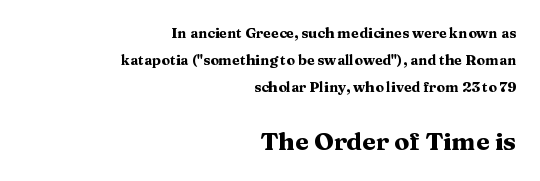
{"italic": "no", "bold": "yes", "underline": "no", "align": "right", "line_spacing": "loose", "line_spacing_ratio": 1.92, "letter_spacing": "normal", "letter_spacing_em": 0.0, "larger_block": "second", "size_ratio": 1.79, "glyph_px": 25}
